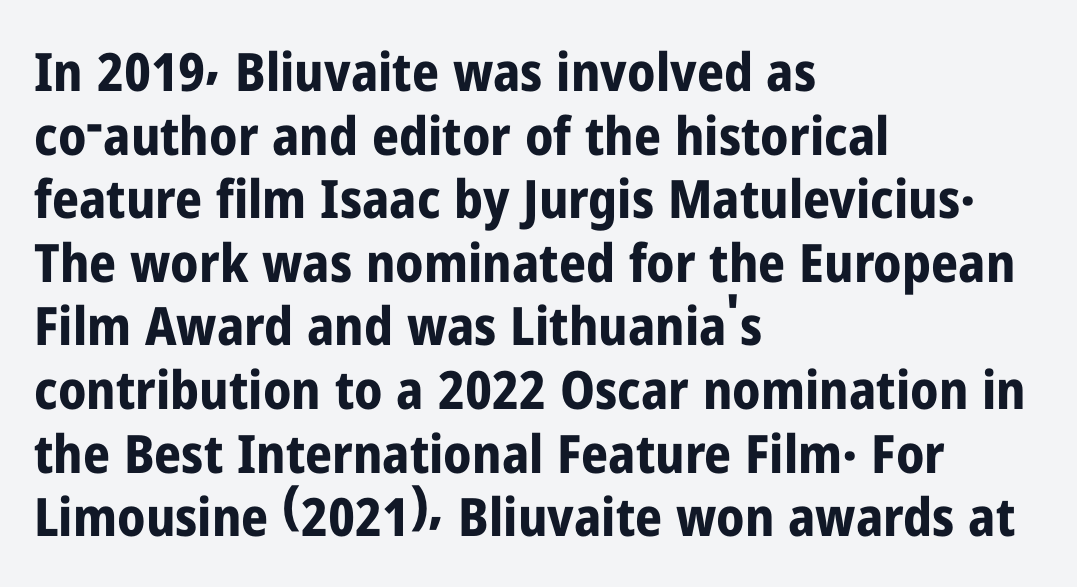
Q: Is the text bold? A: Yes.
Q: Is the text italic (slanted)? A: No, it is upright.
Q: Is the typeface a serif or a sans-serif typeface? A: Sans-serif.
Q: Is the text underlined? A: No.
Q: How is the paragraph aligned? A: Left-aligned.
Q: Is the spacing between letters normal or unusually wide? A: Normal.
Q: Width (condensed, normal, or wide)? A: Condensed.
Q: Stroke contrast? A: Low.
Q: x-height? A: Medium.
Q: Monospaced? A: No.
